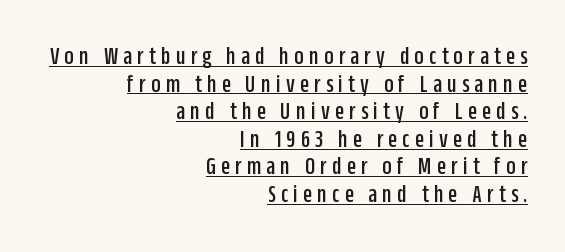
{"italic": "no", "underline": "yes", "align": "right", "line_spacing": "tight", "line_spacing_ratio": 1.06, "letter_spacing": "wide", "letter_spacing_em": 0.2, "glyph_px": 26}
